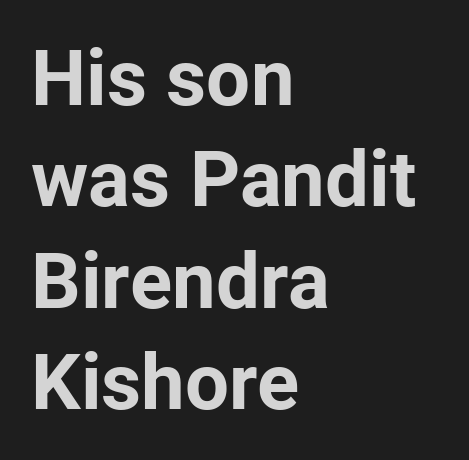
Plenty of ink on the page — the face is bold. There is no visible air inserted between adjacent glyphs. You could not count columns in this text — the font is proportionally spaced. This sample is left-justified, so line endings fall wherever the words run out. Regarding leading, the lines here are spaced in the standard way. Check where the strokes stop: nothing finishes them off — pure sans.
